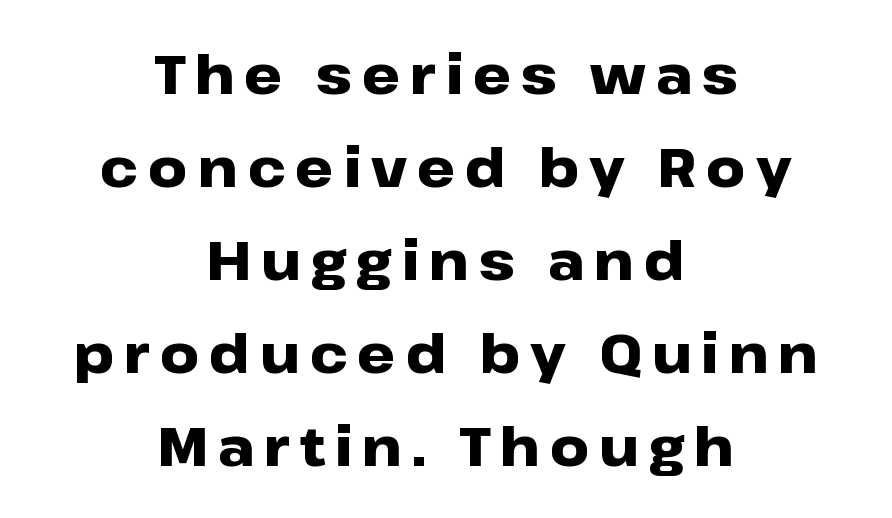
The image shows 54 px heavy, wide sans-serif type, upright; set centered, line spacing 1.72x, not underlined; low stroke contrast and a medium x-height.
